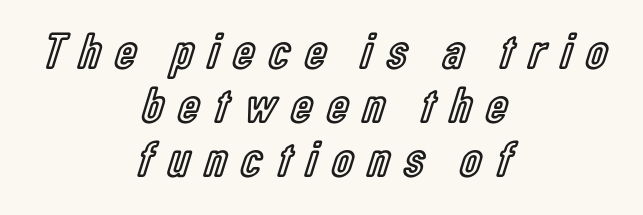
Where is the straight margin? There isn't one; the lines are centered. Vertical spacing — tight. The words here are not underlined.
